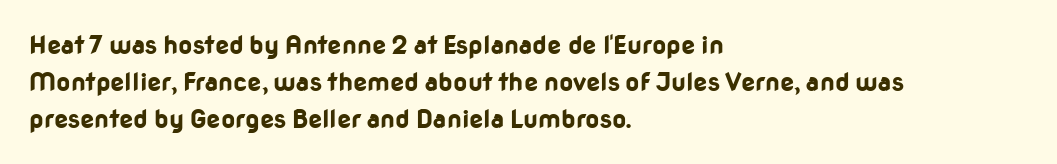
Horizontally, the lines are justified to the leading edge only. These words are printed bold, with thick strokes throughout. These lines sit exactly where default settings would place them. Every character sits straight up, as roman type does. Beneath every word, the page is bare.
